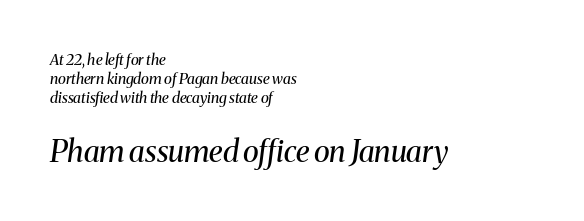
The image shows 30 px regular-weight serif type, italic (leaning right); set left-aligned, normal line spacing (1.28x), normal letter spacing, not underlined; the second (bottom) block is 2.0x larger; medium stroke contrast and a medium x-height.
